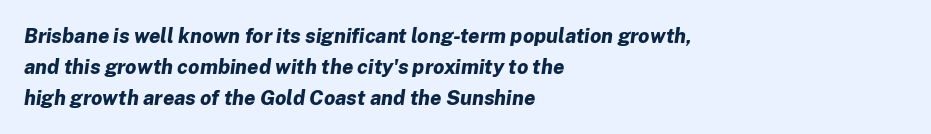
The image shows 20 px bold type, italic (leaning right); set left-aligned, normal line spacing (1.54x), normal letter spacing, not underlined.
